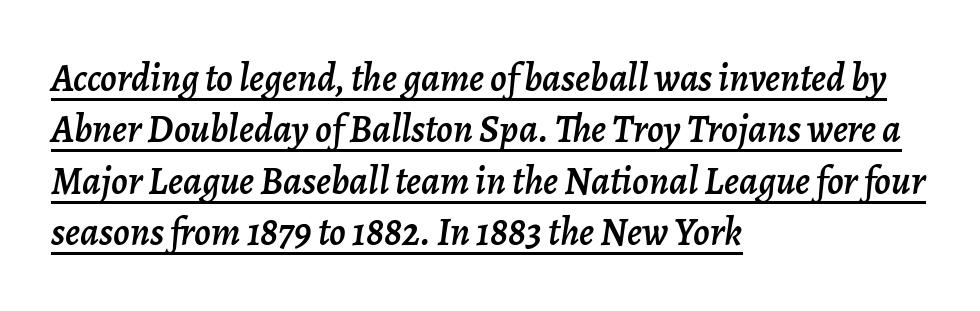
A typesetter would mark this as italic. Does the copy run flush right? No — it runs flush left. Spacing verdict: proportional, widths tailored to each character. Descenders here cross a horizontal rule under the line. Rows of type keep a routine distance in the vertical direction.
